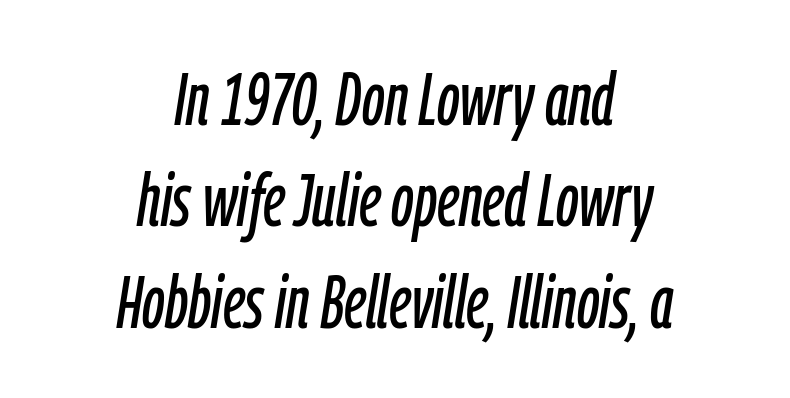
Compared with typical paragraphs, the rows here are spaced about the same. Descenders are the only things crossing below the line. This rendering leaves character spacing at its baseline value. Short and long lines alike share a common midpoint. Slanted lettering throughout.
